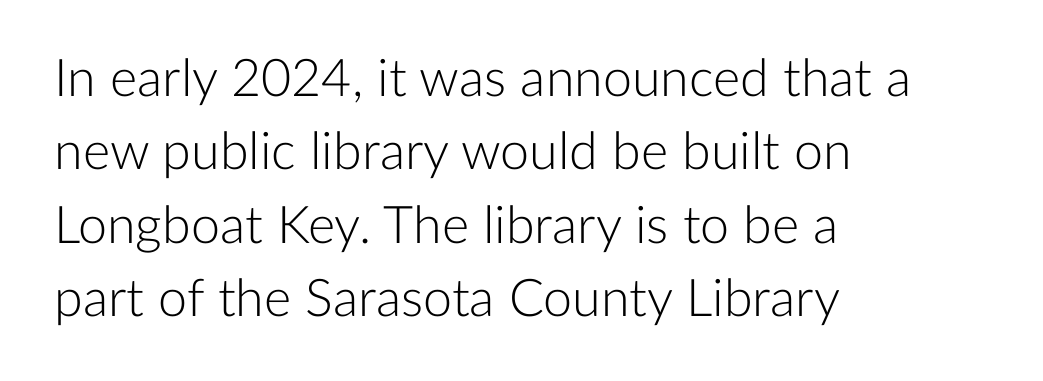
{"serif": "no", "italic": "no", "bold": "no", "weight": "light", "width": "normal", "stroke_contrast": "low", "x_height": "medium", "monospaced": "no", "underline": "no", "align": "left", "line_spacing": "normal", "line_spacing_ratio": 1.41, "letter_spacing": "normal", "letter_spacing_em": 0.0, "glyph_px": 52}
